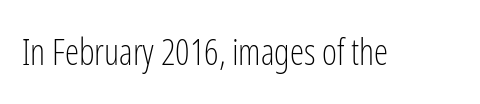
{"serif": "no", "italic": "no", "bold": "no", "weight": "light", "width": "condensed", "stroke_contrast": "low", "x_height": "medium", "monospaced": "no", "underline": "no", "letter_spacing": "normal", "letter_spacing_em": 0.0, "glyph_px": 36}
